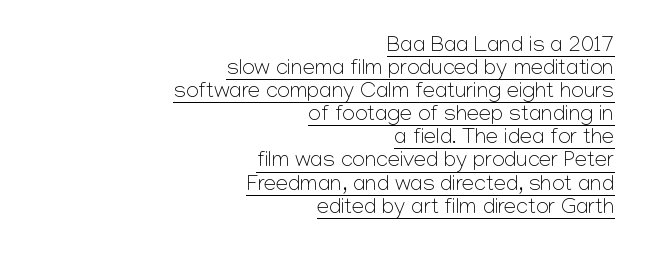
{"italic": "no", "bold": "no", "underline": "yes", "align": "right", "line_spacing": "tight", "line_spacing_ratio": 1.05, "letter_spacing": "normal", "letter_spacing_em": 0.0, "glyph_px": 22}
